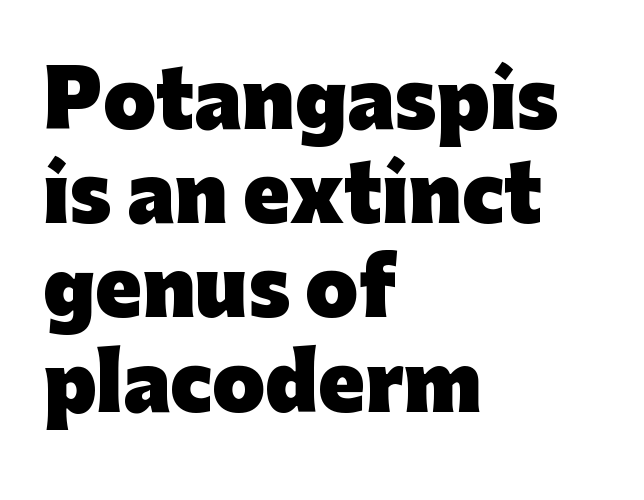
Glyph-to-glyph distance matches everyday printed text. The typeface chosen for these lines omits serifs. Visually the block forms a straight wall on the left and a jagged coastline on the right. This rendering features lettering with no underline.
